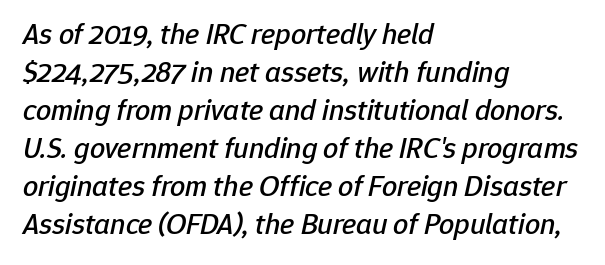
The image shows 30 px text type, italic (leaning right); set left-aligned, normal line spacing (1.27x), normal letter spacing, not underlined; low stroke contrast and a medium x-height.
